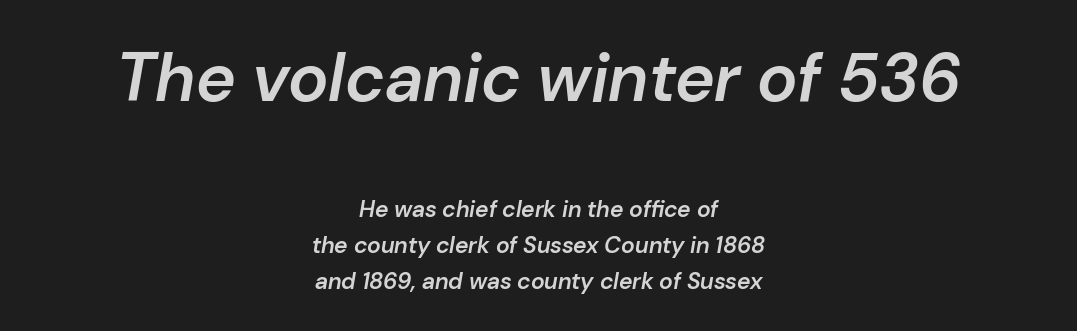
Q: Is the text bold? A: Semi-bold.
Q: Is the text italic (slanted)? A: Yes, it leans right by about 10 degrees.
Q: Is the text underlined? A: No.
Q: How is the paragraph aligned? A: Centered.
Q: Is the spacing between letters normal or unusually wide? A: Normal.
Q: Is the spacing between lines tight, normal or loose? A: Normal.
Q: Which block of text is set in a larger size, the first (top) or the second (bottom)? A: The first (top) one.
Q: Width (condensed, normal, or wide)? A: Normal.
Q: Stroke contrast? A: Low.
Q: x-height? A: Medium.
Q: Monospaced? A: No.
